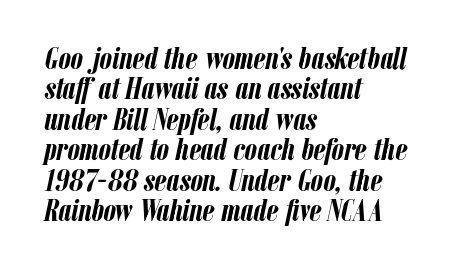
Q: Is the text bold? A: Yes.
Q: Is the text italic (slanted)? A: Yes, it leans right by about 12 degrees.
Q: Is the text underlined? A: No.
Q: How is the paragraph aligned? A: Left-aligned.
Q: Is the spacing between letters normal or unusually wide? A: Normal.
Q: Is the spacing between lines tight, normal or loose? A: Tight.
Q: Width (condensed, normal, or wide)? A: Condensed.
Q: Stroke contrast? A: Low.
Q: x-height? A: Medium.
Q: Monospaced? A: No.
